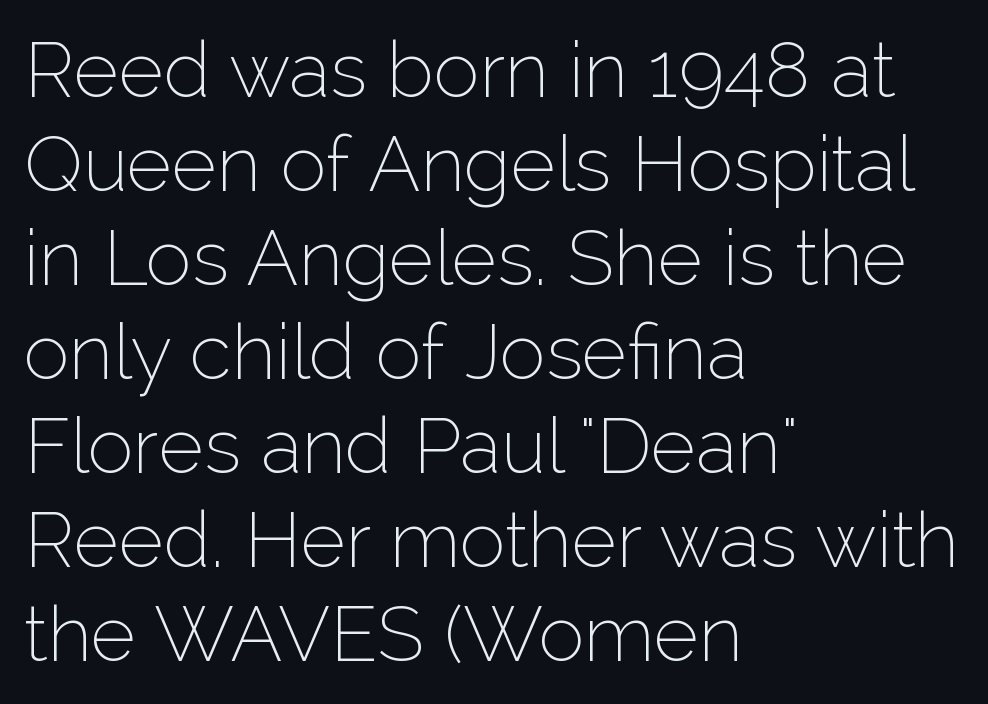
The image shows 77 px thin sans-serif type, upright; set left-aligned, line spacing 1.22x, normal letter spacing, not underlined; low stroke contrast and a medium x-height.
